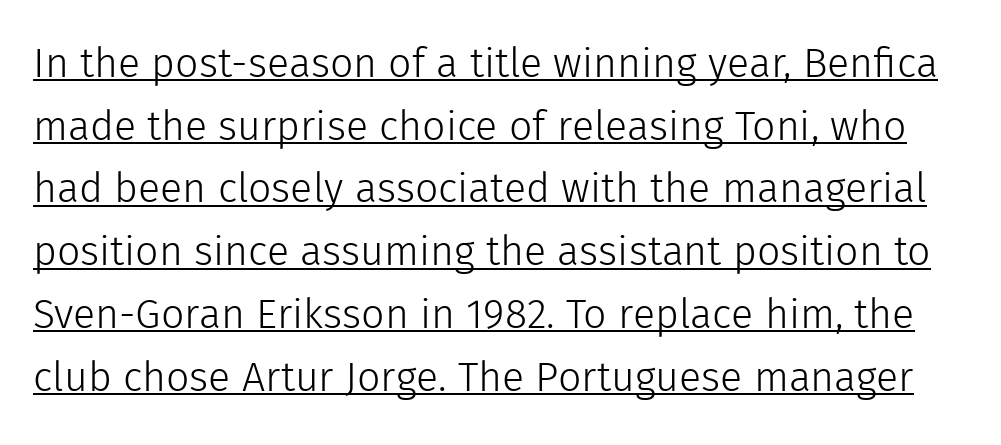
The image shows 41 px light sans-serif type, upright; set normal line spacing (1.53x), normal letter spacing, underlined; a medium x-height.
